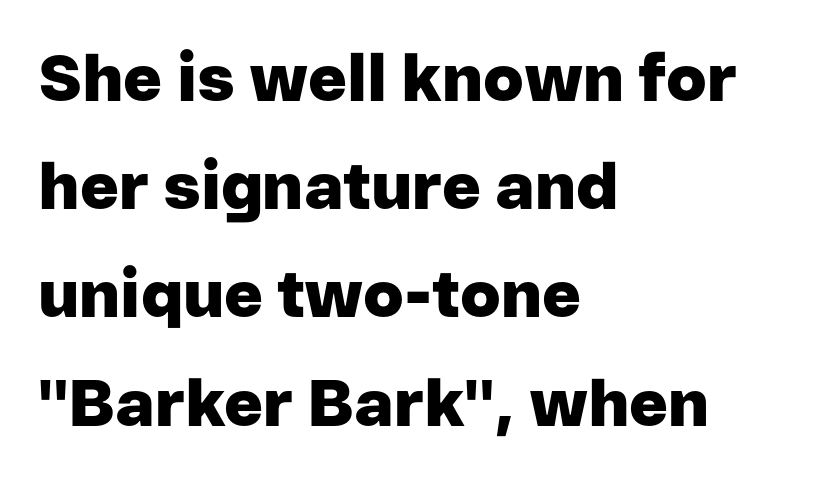
The image shows 66 px heavy sans-serif type, upright; set left-aligned, normal line spacing (1.64x), normal letter spacing, not underlined; low stroke contrast and a medium x-height.
